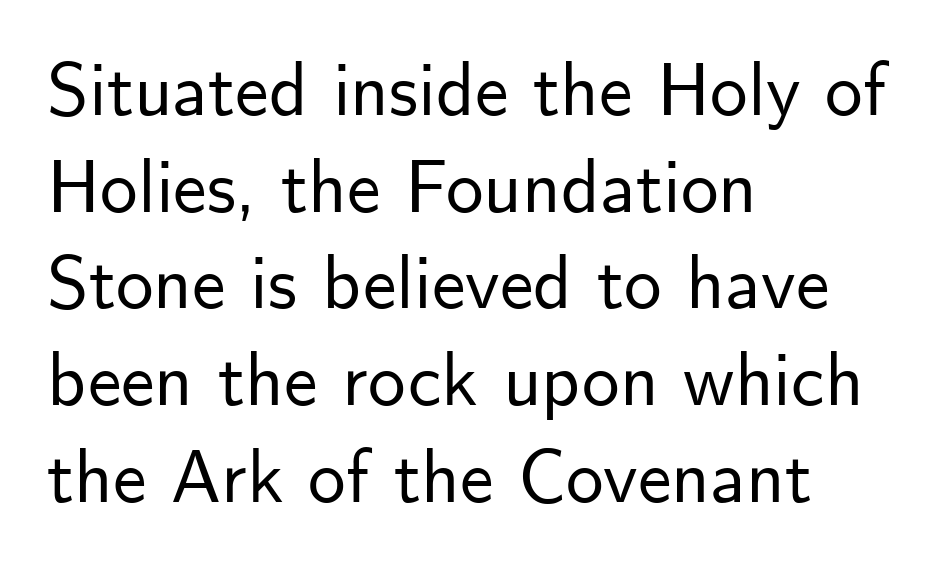
Posture: straight, roman, zero tilt. Regular leading. Descender tails drop into unmarked territory. Nothing unusual about the tracking: characters are spaced as the font intends. Is this a fixed-width face? No — the glyphs have proportional, varying widths. Notice how the passage keeps a crisp vertical edge on the left only.
